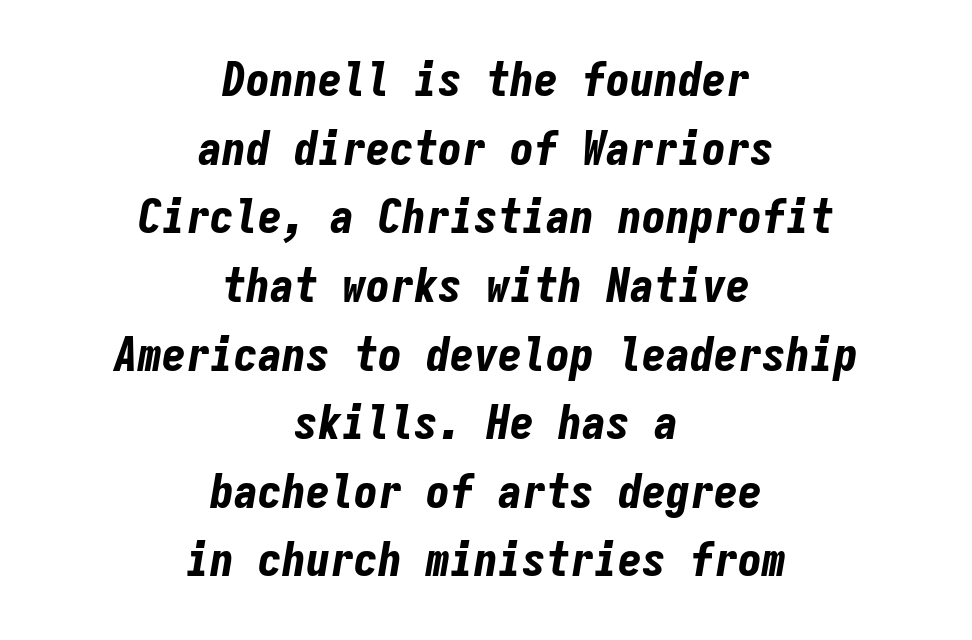
The vertical gap from one line to the next is medium. Looks like terminal output: every glyph gets an equal slot. It's the slanting kind of type. Layout note: lines centered. Look at the stroke-to-counter ratio: heavy, a bold. The zone under the glyphs is completely vacant.
